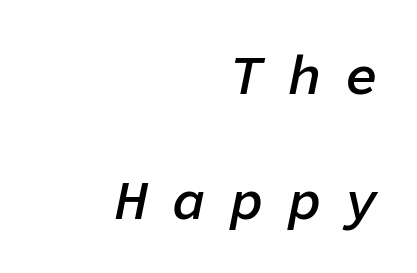
Alignment: flush right. Is the type bold? Partly — it's a semibold, heavier than regular but not fully bold. The font's italic variant was chosen for this text. Look at the tracking — it's clearly loosened, letters drifting apart. Reading down the column, the eye jumps a long way to each next line. Quick note: underline off.
